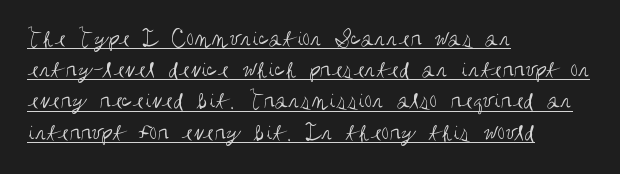
The image shows 25 px text type; set left-aligned, normal line spacing (1.25x), normal letter spacing, underlined.
